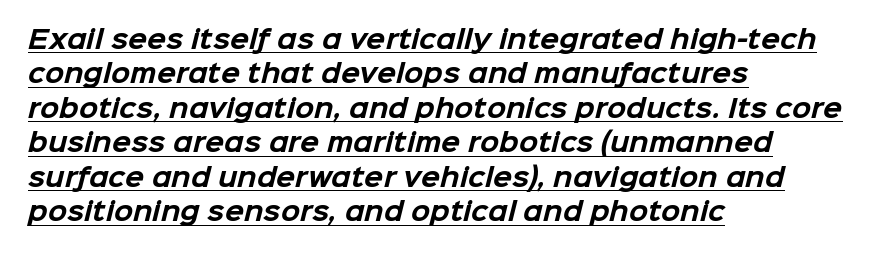
The image shows 25 px bold type; set left-aligned, normal line spacing (1.38x), normal letter spacing, underlined.
